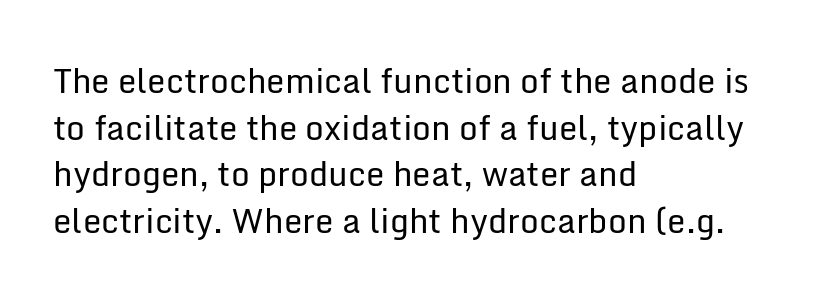
The face used here is rendered with its standard letterfit. This is not heavy type; no bold has been used. Underlining? Definitely not there. Vertically, the passage feels balanced, rows spaced as you'd expect. Think of a printed novel: that variable character pitch is what you see here. This sample uses an upright cut, with every glyph sitting square on the baseline.
